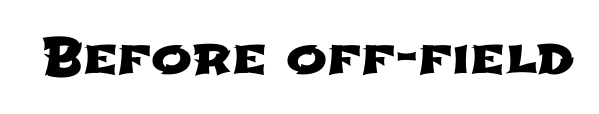
Q: Is the typeface a serif or a sans-serif typeface? A: Sans-serif.
Q: Is the text underlined? A: No.
Q: Is the spacing between letters normal or unusually wide? A: Normal.
Q: Width (condensed, normal, or wide)? A: Wide.
Q: Stroke contrast? A: Low.
Q: x-height? A: Medium.
Q: Monospaced? A: No.
